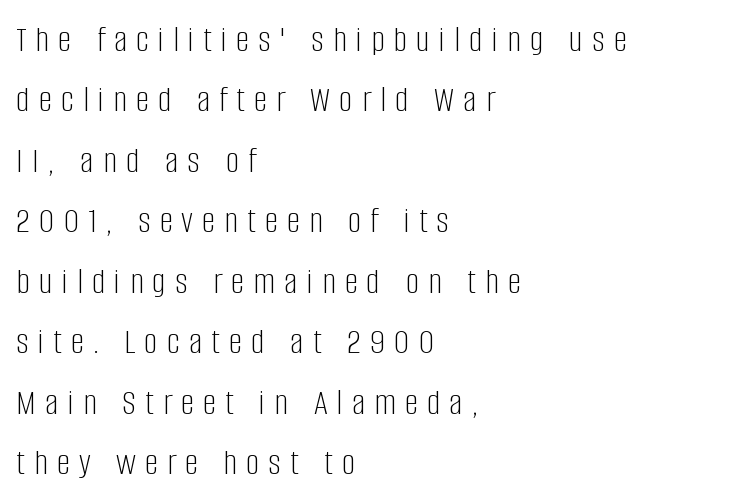
Line starts are locked; line ends wander. Weight: in the light-to-regular range. Looks like regular typesetting: each glyph gets only the width it needs. Notice how the stems are strictly vertical — no italics here. Any mark beneath the type? The region is blank. This sample uses a sans-serif face.
